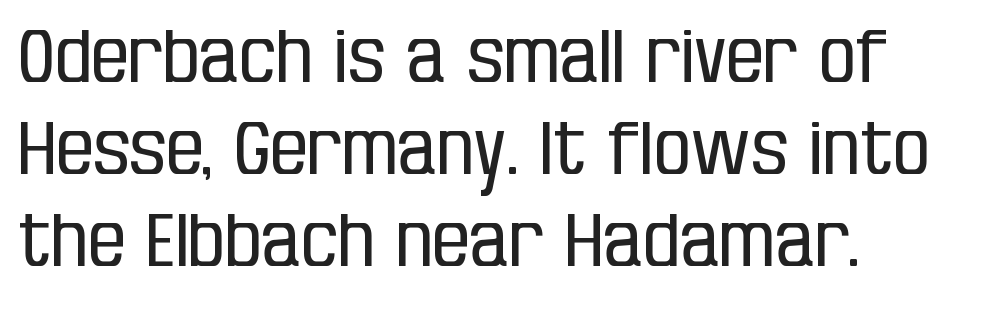
The image shows 74 px regular-weight, condensed sans-serif type, upright; set left-aligned, line spacing 1.24x, normal letter spacing, not underlined; low stroke contrast and a large x-height.
